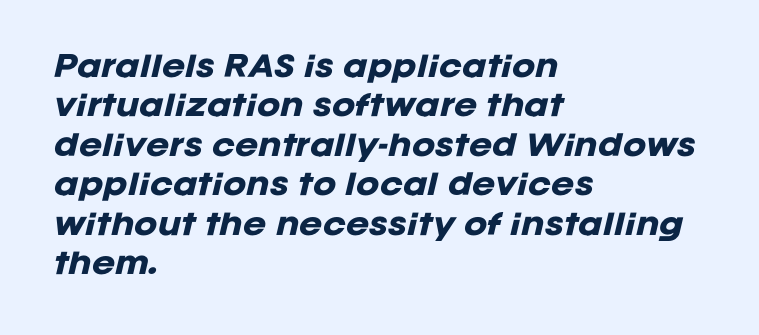
Here the designer chose a conventional face with non-uniform glyph widths. The typography opts for an oblique posture over an upright one. Summary of vertical rhythm: regular, with standard interline spacing. Words appear dense and cohesive because spacing is normal. The characters look thick and weighty, a clear bold.
